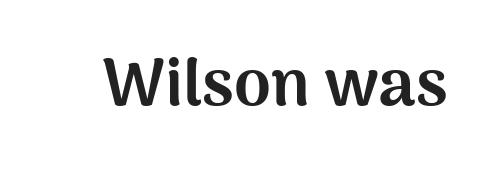
{"serif": "no", "italic": "no", "bold": "yes", "weight": "bold", "width": "normal", "stroke_contrast": "medium", "x_height": "medium", "monospaced": "no", "underline": "no", "letter_spacing": "normal", "letter_spacing_em": 0.0, "glyph_px": 66}
